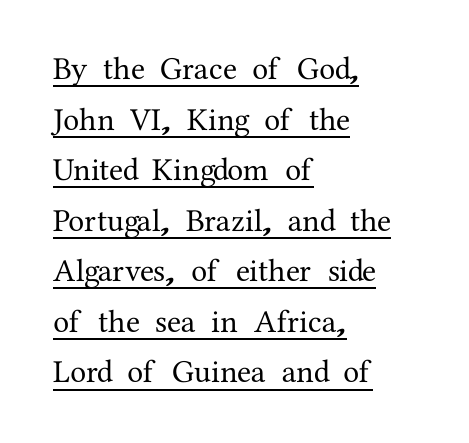
{"serif": "yes", "italic": "no", "width": "normal", "stroke_contrast": "medium", "x_height": "medium", "monospaced": "no", "underline": "yes", "align": "left", "line_spacing": "normal", "line_spacing_ratio": 1.58, "letter_spacing": "normal", "letter_spacing_em": 0.0, "glyph_px": 32}
